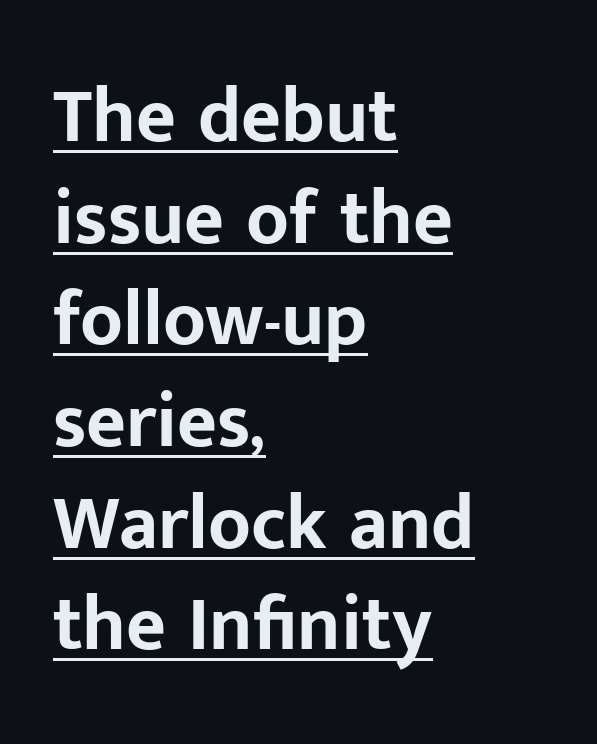
Compared with typical body copy, the letter spacing here is the same. Style check: upright. Each letter keeps its own natural width here, so spacing adapts to shape. Notice how thick the strokes are: this is what a full bold looks like. Does a line run under the words? Yes, clearly.
